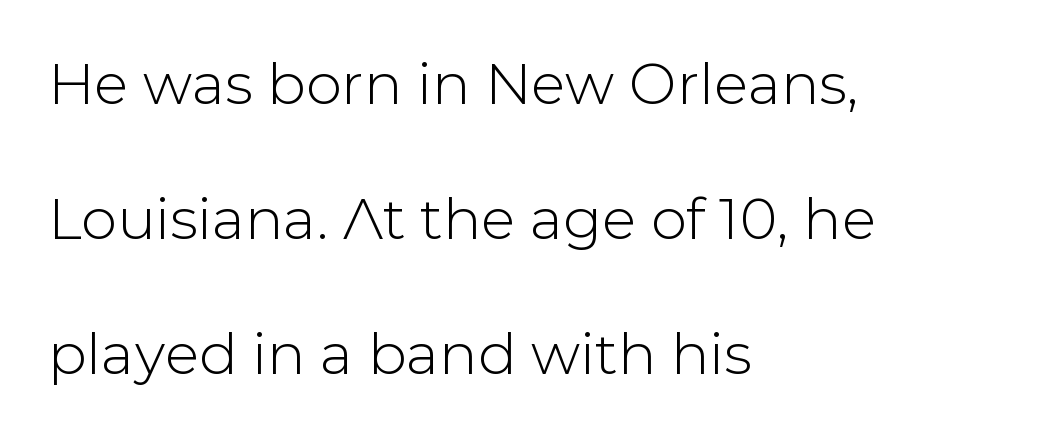
{"serif": "no", "italic": "no", "width": "normal", "stroke_contrast": "low", "x_height": "medium", "monospaced": "no", "underline": "no", "align": "left", "line_spacing": "loose", "line_spacing_ratio": 2.37, "letter_spacing": "normal", "letter_spacing_em": 0.0, "glyph_px": 57}
